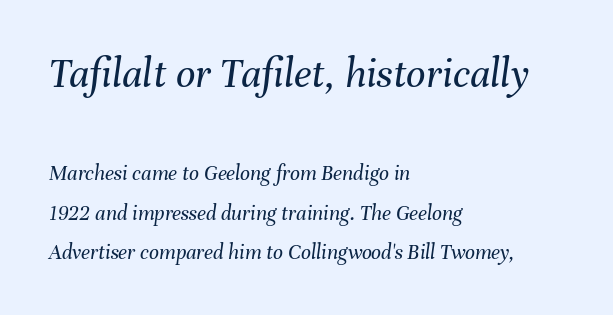
Does the copy run flush right? No — it runs flush left. These two chunks differ in scale, with the top chunk taking the larger measure. The foot of each line stays bare and open. The passage shown is typed in a proportional face where columns would drift.
